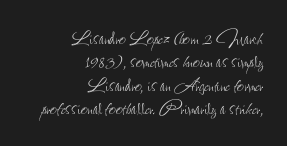
Q: Is the text bold? A: No.
Q: Is the text italic (slanted)? A: Yes.
Q: Is the text underlined? A: No.
Q: How is the paragraph aligned? A: Right-aligned.
Q: Is the spacing between letters normal or unusually wide? A: Normal.
Q: Is the spacing between lines tight, normal or loose? A: Tight.
